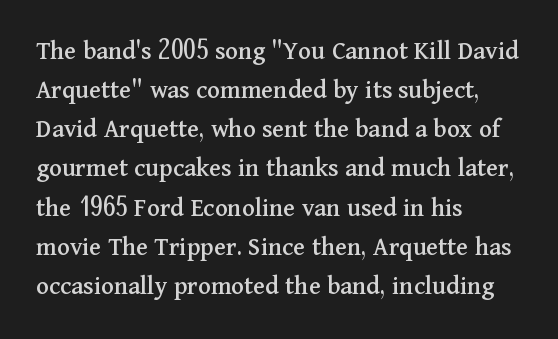
{"italic": "no", "underline": "no", "align": "left", "line_spacing": "normal", "line_spacing_ratio": 1.45, "letter_spacing": "normal", "letter_spacing_em": 0.0, "glyph_px": 27}
